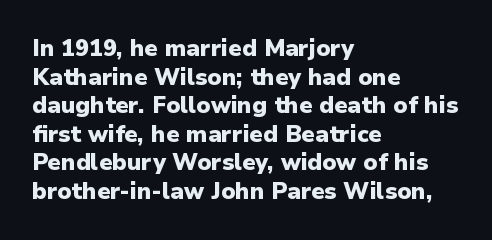
Q: Is the text bold? A: Yes.
Q: Is the text italic (slanted)? A: No, it is upright.
Q: Is the text underlined? A: No.
Q: How is the paragraph aligned? A: Left-aligned.
Q: Is the spacing between letters normal or unusually wide? A: Normal.
